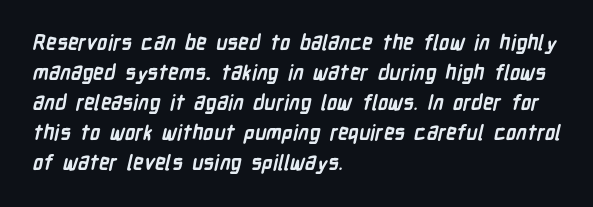
Q: Is the text bold? A: Yes.
Q: Is the text underlined? A: No.
Q: How is the paragraph aligned? A: Left-aligned.
Q: Is the spacing between letters normal or unusually wide? A: Normal.
Q: Is the spacing between lines tight, normal or loose? A: Normal.
